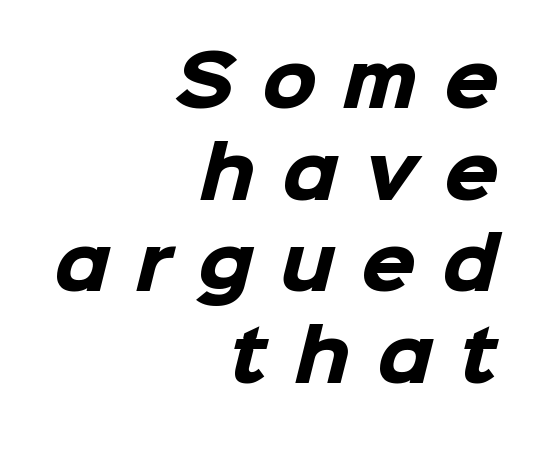
{"serif": "no", "bold": "yes", "weight": "heavy", "width": "normal", "stroke_contrast": "low", "x_height": "medium", "monospaced": "no", "underline": "no", "align": "right", "line_spacing": "normal", "line_spacing_ratio": 1.31, "letter_spacing": "wide", "letter_spacing_em": 0.38, "glyph_px": 70}
